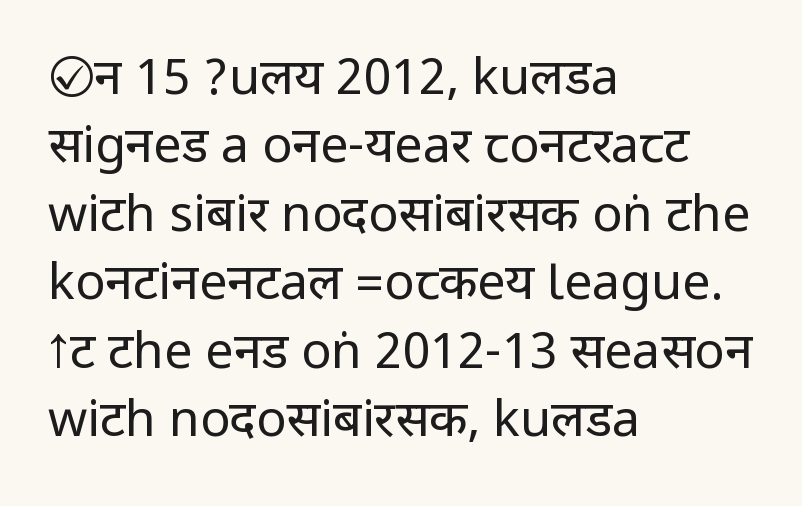
Serif or sans? Sans — the stroke terminals are bare. Italic? Not at all — the glyphs are vertical. Descender tails drop into unmarked territory. Whoever set this chose a conventional vertical rhythm.
